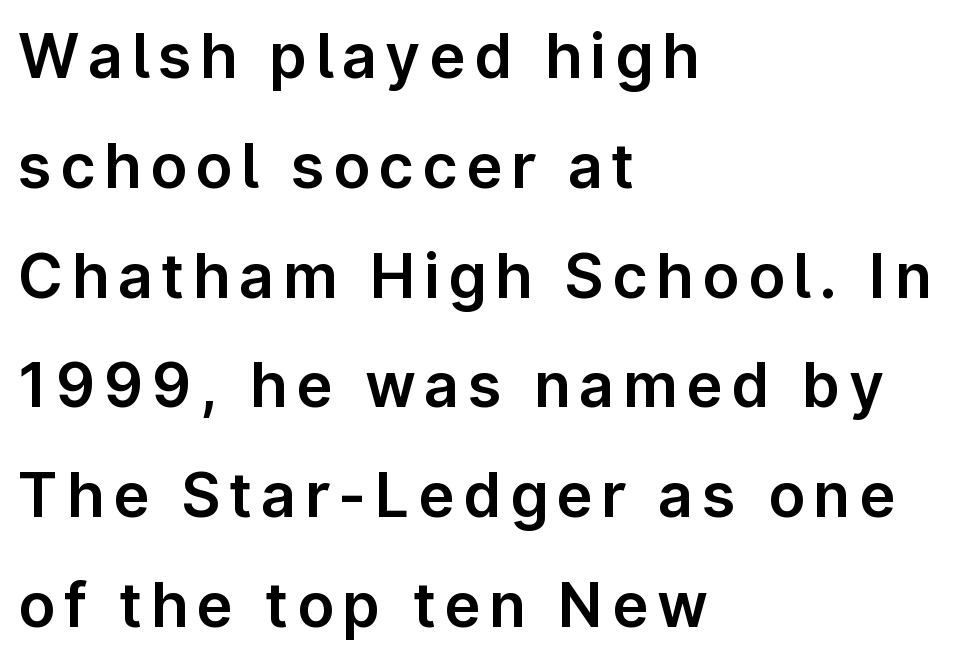
Descenders are the only things crossing below the line. The lettering stays uniformly vertical, giving the passage a roman look. This is sans-serif lettering, the kind often seen on screens and signage. Spacing verdict: proportional, widths tailored to each character.
